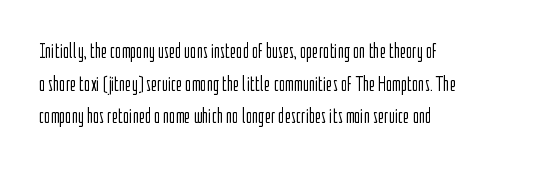
The axis of the letterforms is exactly vertical. Here the glyphs are tracked normally, forming tight word shapes. Descenders hang freely into open space. Line beginnings align vertically; line endings do not. The rows are spaced the way most documents space them.
